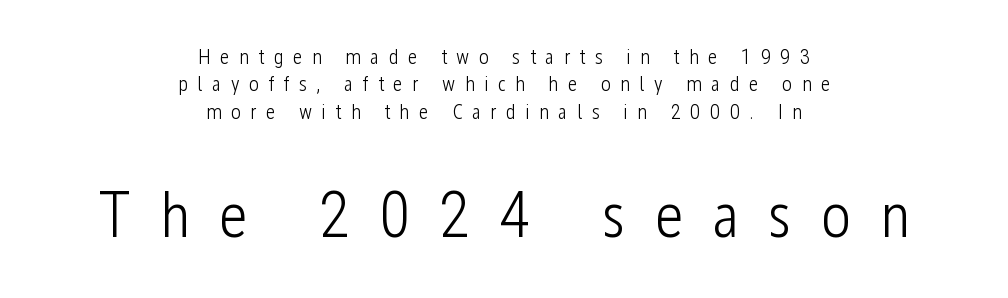
{"serif": "no", "italic": "no", "bold": "no", "weight": "light", "width": "condensed", "stroke_contrast": "low", "x_height": "medium", "monospaced": "no", "underline": "no", "align": "center", "line_spacing": "normal", "line_spacing_ratio": 1.3, "letter_spacing": "wide", "letter_spacing_em": 0.45, "larger_block": "second", "size_ratio": 3.05, "glyph_px": 64}
